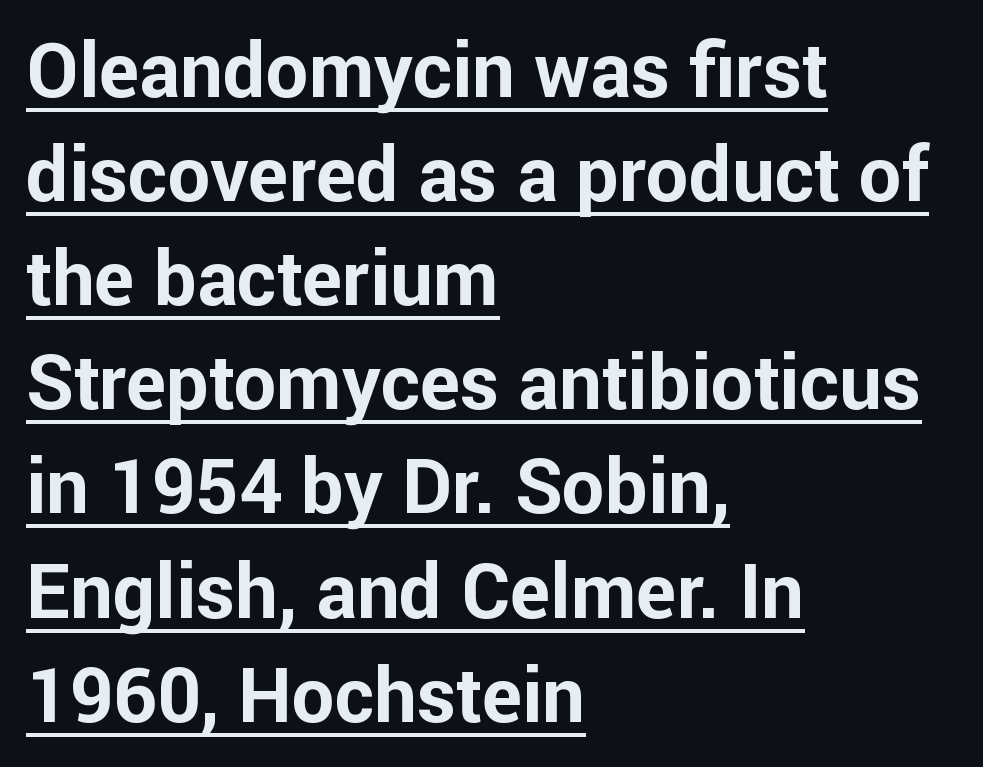
{"serif": "no", "italic": "no", "bold": "yes", "weight": "bold", "width": "normal", "stroke_contrast": "low", "x_height": "medium", "monospaced": "no", "underline": "yes", "align": "left", "line_spacing": "normal", "line_spacing_ratio": 1.37, "letter_spacing": "normal", "letter_spacing_em": 0.0, "glyph_px": 76}
